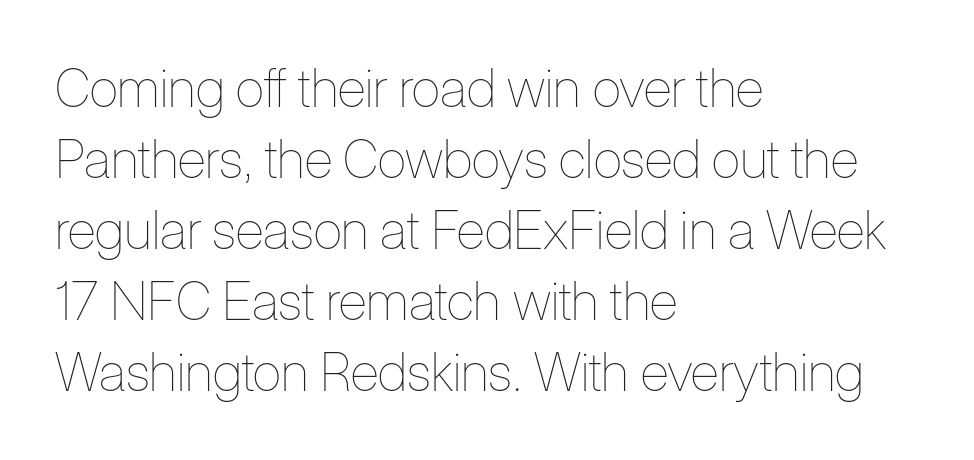
Q: Is the text bold? A: No.
Q: Is the text italic (slanted)? A: No, it is upright.
Q: Is the text underlined? A: No.
Q: How is the paragraph aligned? A: Left-aligned.
Q: Is the spacing between letters normal or unusually wide? A: Normal.
Q: Is the spacing between lines tight, normal or loose? A: Normal.
Q: Width (condensed, normal, or wide)? A: Condensed.
Q: Stroke contrast? A: Low.
Q: x-height? A: Medium.
Q: Monospaced? A: No.
